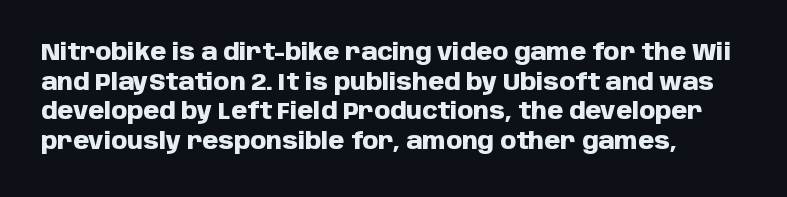
The image shows 23 px bold type, upright; set normal line spacing (1.29x), normal letter spacing, not underlined.
